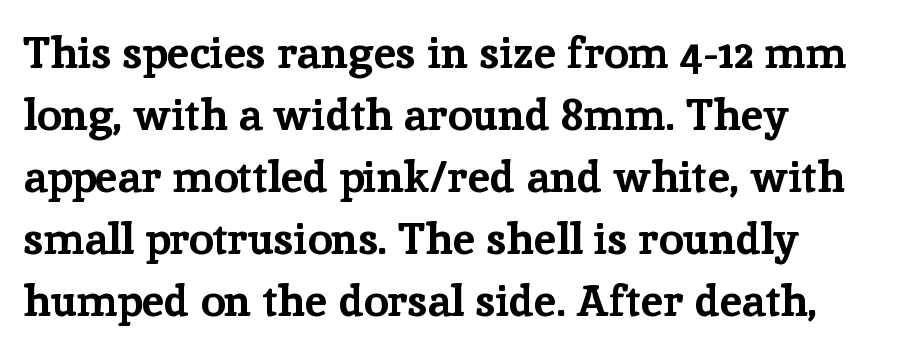
Note the varied advance widths — an 'i' is clearly narrower than an 'm'. All the whitespace from short lines collects on the right. Look at the bottom of the vertical strokes: they flare into serifs here. The words here are not underlined. What weight is shown? A full bold with thick strokes.
